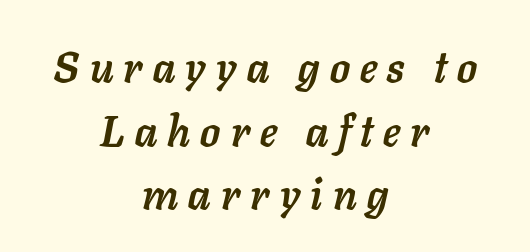
{"italic": "yes", "lean": "right", "slant_degrees": 11, "bold": "yes", "weight": "semibold", "width": "normal", "stroke_contrast": "low", "x_height": "medium", "monospaced": "no", "underline": "no", "align": "center", "line_spacing": "normal", "line_spacing_ratio": 1.48, "letter_spacing": "wide", "letter_spacing_em": 0.24, "glyph_px": 43}
